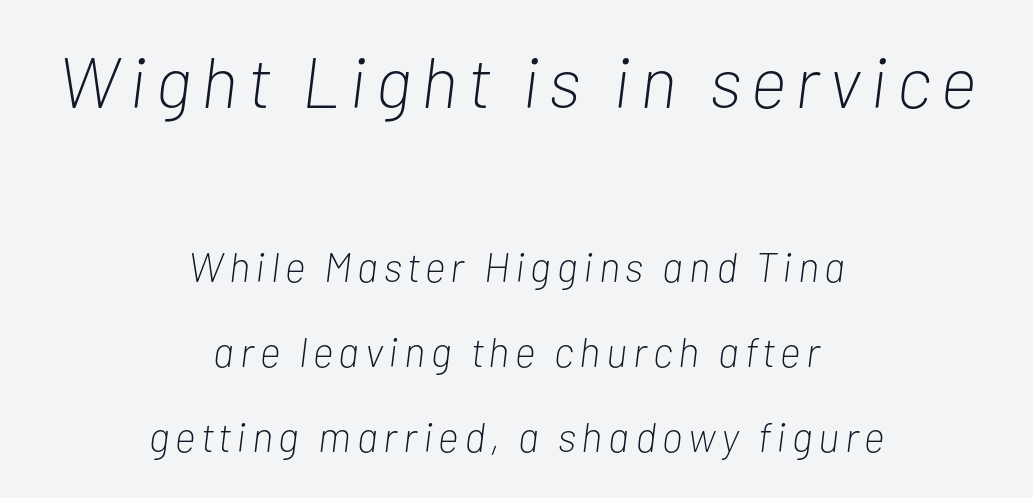
The text block is weighted toward neither margin, spreading evenly from the middle. This layout puts the oversized block above and the modest block below. Does the leading feel generous? Absolutely, it's lavish. Words float on clear page, feet unadorned.
